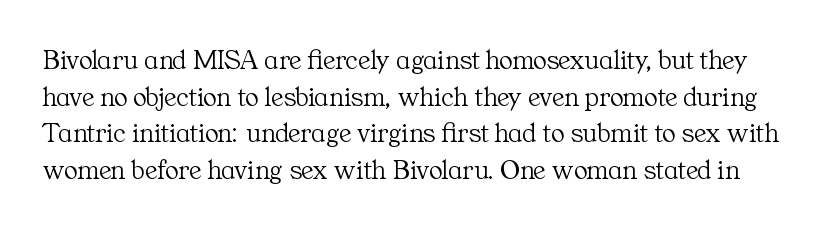
Glance below the letters and you will spot only blank space. Compared with typical paragraphs, the rows here are spaced about the same. The face used here is proportionally spaced, like ordinary book or web type. Serifs: yes, visible at the terminals of the letterforms.
